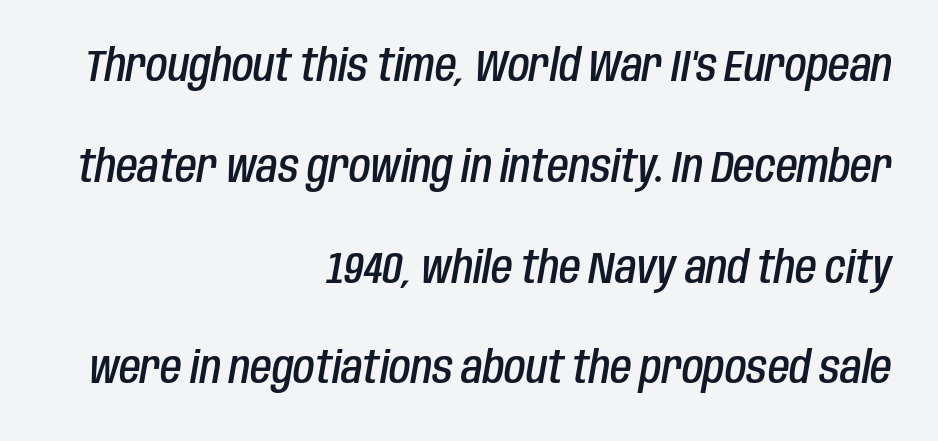
{"italic": "yes", "lean": "right", "slant_degrees": 10, "bold": "semi", "weight": "semibold", "width": "condensed", "stroke_contrast": "low", "x_height": "large", "monospaced": "no", "underline": "no", "align": "right", "line_spacing": "loose", "line_spacing_ratio": 2.29, "letter_spacing": "normal", "letter_spacing_em": 0.0, "glyph_px": 44}
